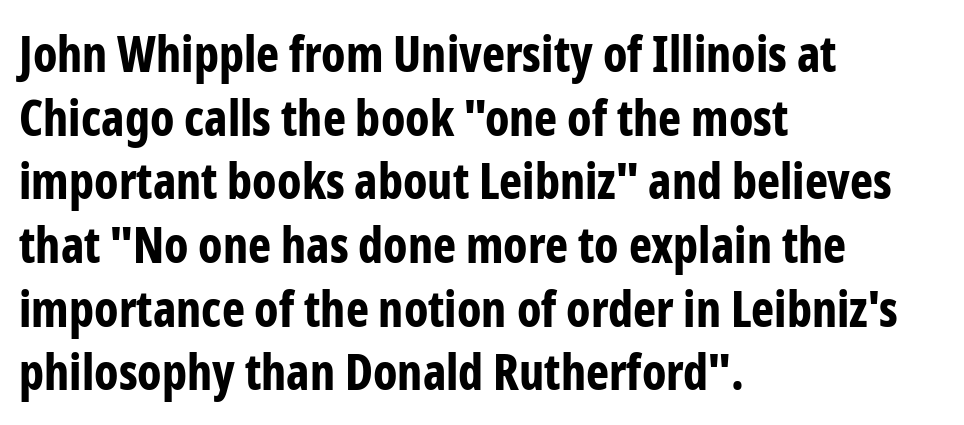
The glyphs have the mass of a bold cut. This sample keeps an unexceptional amount of space between lines. The rendering uses natural spacing where letterforms have individual widths. Are there feet on the stems? There aren't — it's a sans.
